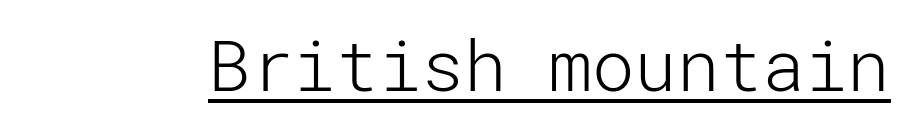
Q: Is the text bold? A: No.
Q: Is the text italic (slanted)? A: No, it is upright.
Q: Is the typeface a serif or a sans-serif typeface? A: Sans-serif.
Q: Is the text underlined? A: Yes.
Q: Is the spacing between letters normal or unusually wide? A: Normal.
Q: Width (condensed, normal, or wide)? A: Normal.
Q: Stroke contrast? A: Low.
Q: x-height? A: Medium.
